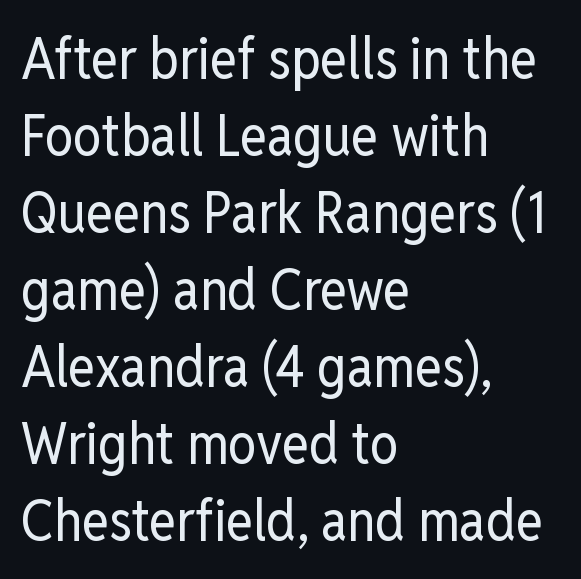
The image shows 57 px regular-weight, condensed sans-serif type, upright; set left-aligned, normal line spacing (1.35x), normal letter spacing, not underlined; low stroke contrast and a medium x-height.
